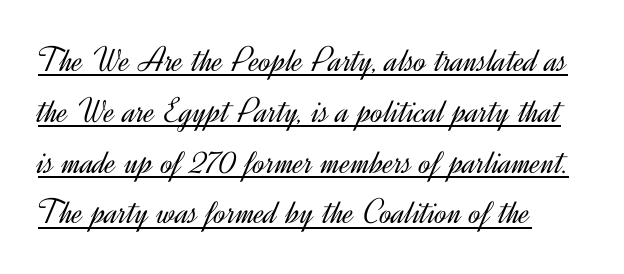
Does a line run under the words? Yes, clearly. Font category for this specimen: sans-serif. Compared with typical body copy, the letter spacing here is the same. The letters advance in unequal steps, a hallmark of proportional type. Unbolded letterforms with no extra heft.
